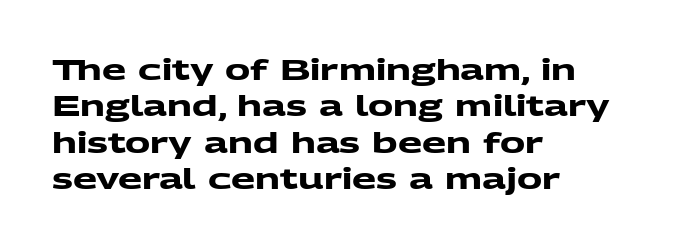
Q: Is the text bold? A: Yes.
Q: Is the typeface a serif or a sans-serif typeface? A: Sans-serif.
Q: Is the text underlined? A: No.
Q: How is the paragraph aligned? A: Left-aligned.
Q: Is the spacing between letters normal or unusually wide? A: Normal.
Q: Is the spacing between lines tight, normal or loose? A: Normal.
Q: Width (condensed, normal, or wide)? A: Wide.
Q: Stroke contrast? A: Medium.
Q: x-height? A: Medium.
Q: Monospaced? A: No.
